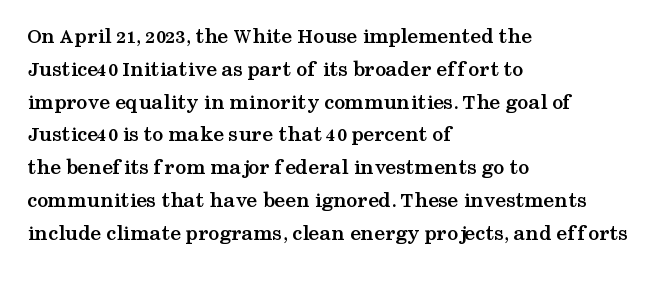
The image shows 22 px bold type, upright; set left-aligned, normal line spacing (1.49x), normal letter spacing, not underlined.
